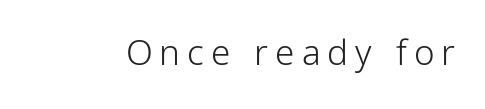
The image shows 35 px light, condensed sans-serif type, upright; set unusually wide letter spacing (+0.2 em), not underlined; low stroke contrast and a medium x-height.
